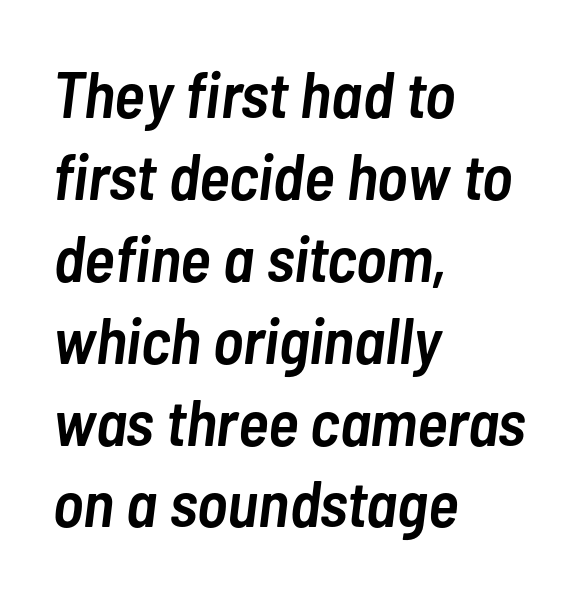
The image shows 65 px semibold, condensed type, italic (leaning right); set left-aligned, normal line spacing (1.26x), normal letter spacing, not underlined; low stroke contrast and a medium x-height.
